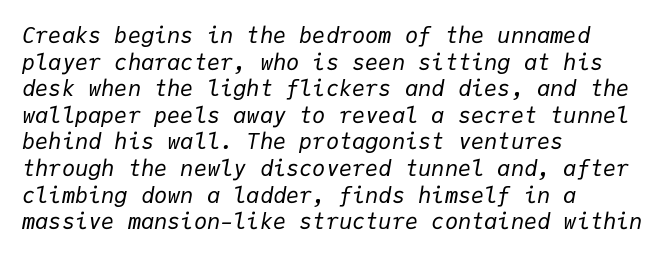
Italic? Definitely — the glyphs are oblique. Letter spacing: default. The passage shown is not underscored anywhere. A student would call this left alignment; a typographer would say flush left, rag right. Think standard paragraph weight, or any step lighter than that.
